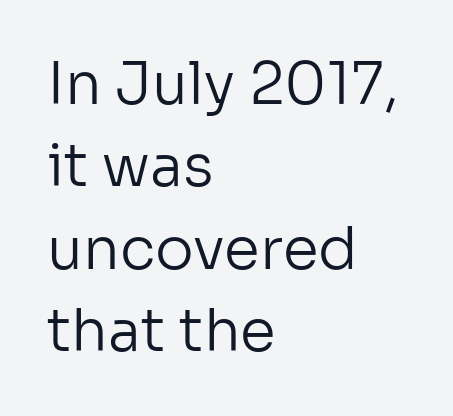
Horizontal alignment here is leftward, the default for most running prose. Rows of type keep a routine distance in the vertical direction. Varying glyph widths throughout — classic text-font behaviour. Anything drawn beneath the words? Only blank space. The rendering shows plain stroke endings on the letterforms — a sans-serif design.
